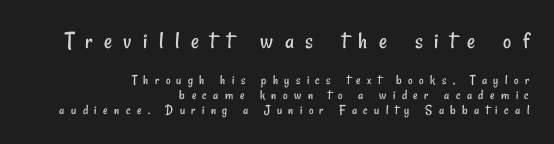
Q: Is the text bold? A: No.
Q: Is the text underlined? A: No.
Q: How is the paragraph aligned? A: Right-aligned.
Q: Is the spacing between letters normal or unusually wide? A: Unusually wide.
Q: Is the spacing between lines tight, normal or loose? A: Tight.
Q: Which block of text is set in a larger size, the first (top) or the second (bottom)? A: The first (top) one.
